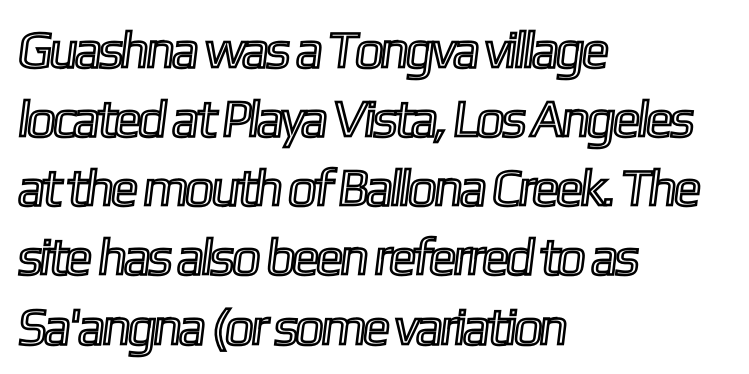
Q: Is the text underlined? A: No.
Q: How is the paragraph aligned? A: Left-aligned.
Q: Is the spacing between letters normal or unusually wide? A: Normal.
Q: Is the spacing between lines tight, normal or loose? A: Normal.
Q: Width (condensed, normal, or wide)? A: Condensed.
Q: x-height? A: Medium.
Q: Monospaced? A: No.
